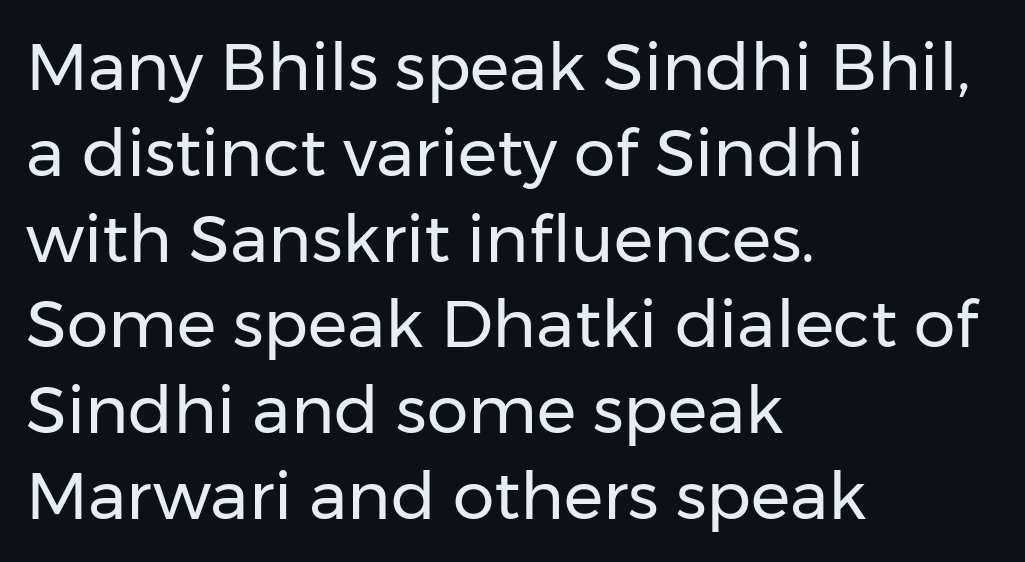
This rendering uses left alignment, leaving the right contour irregular. Rule under the text: the space is simply empty. Each letter keeps its own natural width here, so spacing adapts to shape. Regarding serifs, this sample does without them. A roman cut, with each character standing at attention.
